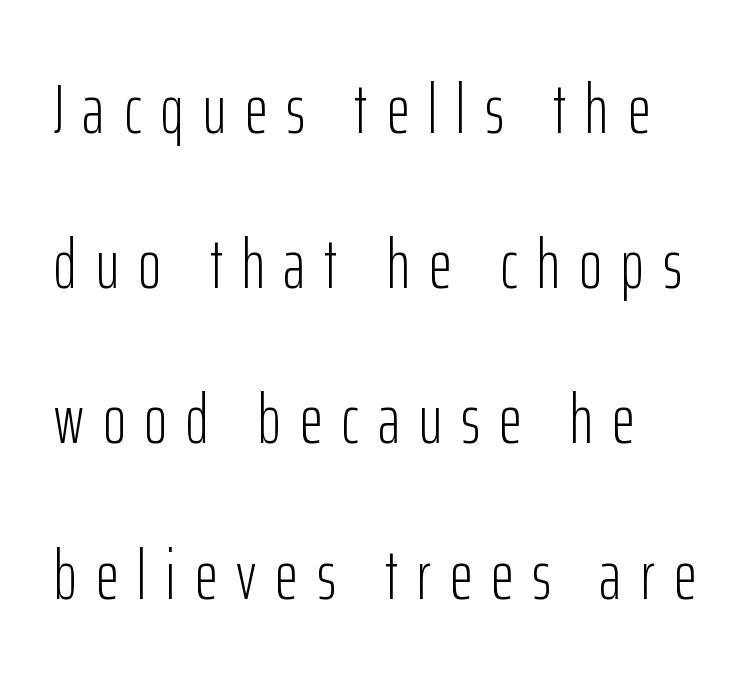
The image shows 69 px light, condensed sans-serif type, upright; set loose line spacing (2.25x), unusually wide letter spacing (+0.28 em), not underlined; low stroke contrast and a medium x-height.
